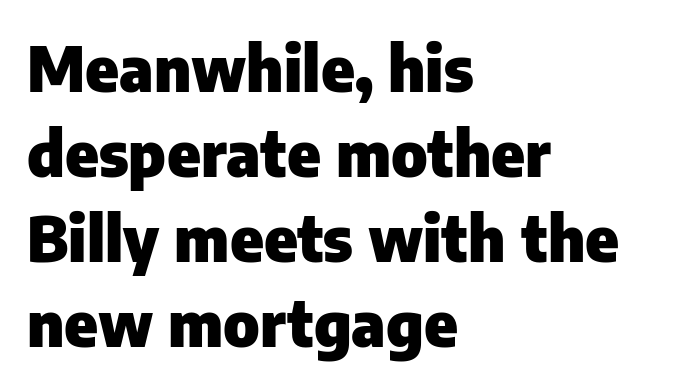
{"serif": "no", "italic": "no", "bold": "yes", "weight": "heavy", "width": "normal", "stroke_contrast": "low", "x_height": "medium", "monospaced": "no", "underline": "no", "align": "left", "line_spacing": "normal", "line_spacing_ratio": 1.35, "letter_spacing": "normal", "letter_spacing_em": 0.0, "glyph_px": 63}
